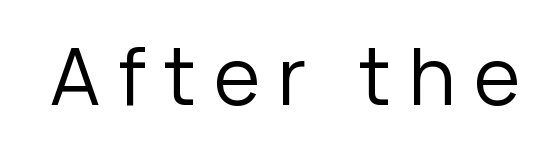
The space directly below the letters is spotless. Here the glyphs are tracked loosely, breaking word shapes into spaced letters. Each letter's strokes conclude bluntly, with no projecting serifs. No italicization has been applied; the sample stays upright. The letters advance in unequal steps, a hallmark of proportional type. No extra ink here — the face is not bold.
